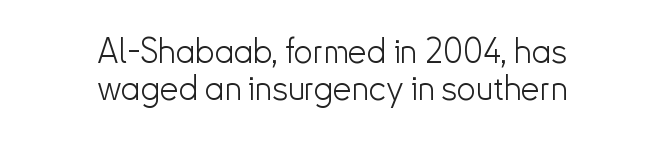
{"serif": "no", "italic": "no", "bold": "no", "weight": "light", "width": "normal", "stroke_contrast": "low", "x_height": "small", "monospaced": "no", "underline": "no", "align": "center", "line_spacing": "tight", "line_spacing_ratio": 1.1, "letter_spacing": "normal", "letter_spacing_em": 0.0, "glyph_px": 34}
